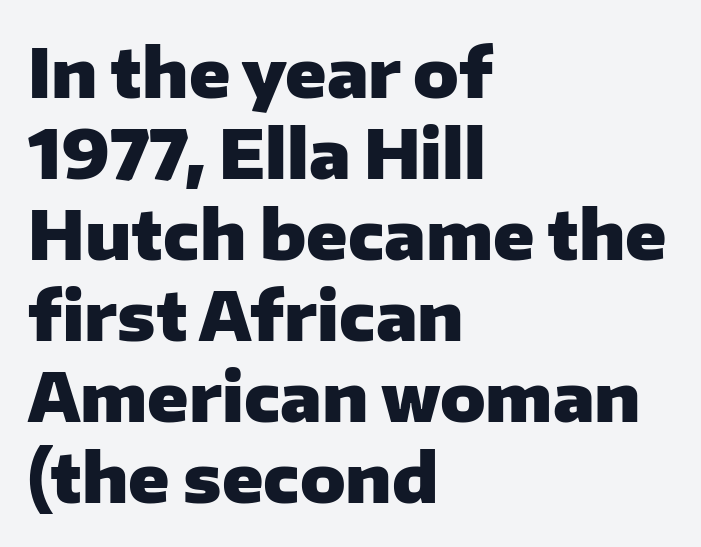
This is heavy type, rendered in bold. Varying glyph widths throughout — classic text-font behaviour. Students, note that the glyphs here touch the page at normal intervals. Does the copy run flush right? No — it runs flush left.
